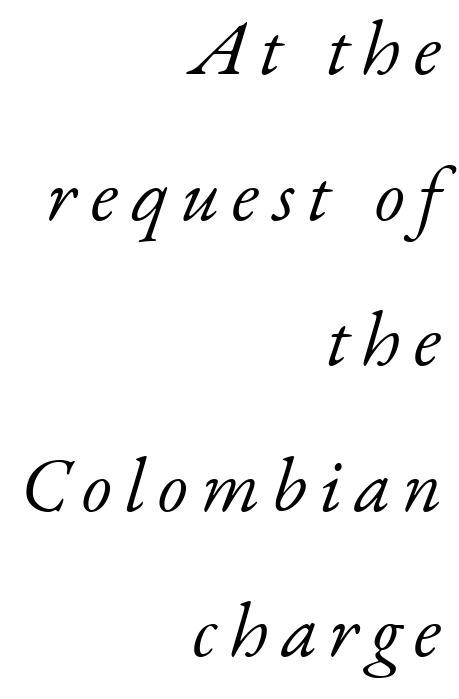
{"serif": "yes", "italic": "yes", "lean": "right", "slant_degrees": 17, "bold": "no", "weight": "light", "width": "normal", "stroke_contrast": "low", "x_height": "small", "monospaced": "no", "underline": "no", "align": "right", "line_spacing_ratio": 1.89, "glyph_px": 77}
